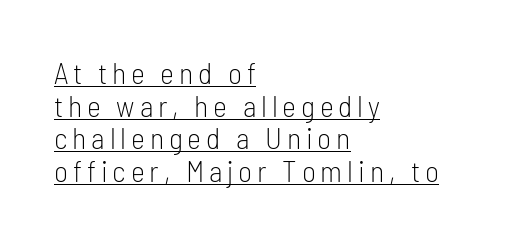
Spacing verdict: proportional, widths tailored to each character. The face used here appears with an underline applied. Rows of type sit shoulder to shoulder in the vertical direction. Leftover space on each line is placed entirely after the last word.
